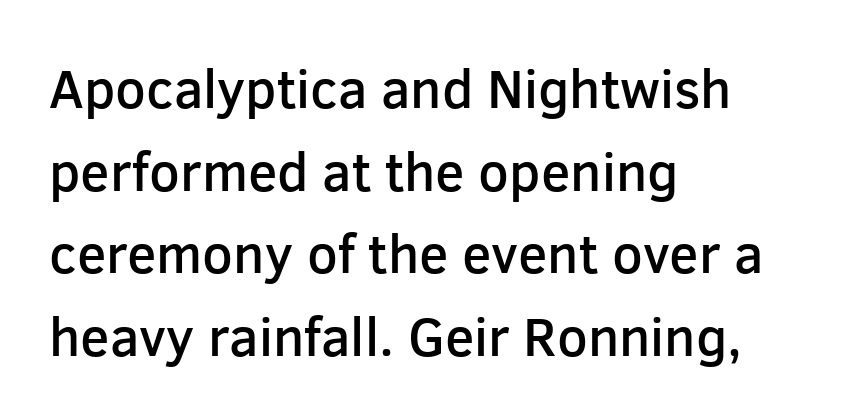
{"serif": "no", "italic": "no", "bold": "semi", "weight": "semibold", "width": "normal", "stroke_contrast": "low", "x_height": "medium", "monospaced": "no", "underline": "no", "align": "left", "line_spacing": "normal", "line_spacing_ratio": 1.53, "letter_spacing": "normal", "letter_spacing_em": 0.0, "glyph_px": 54}
